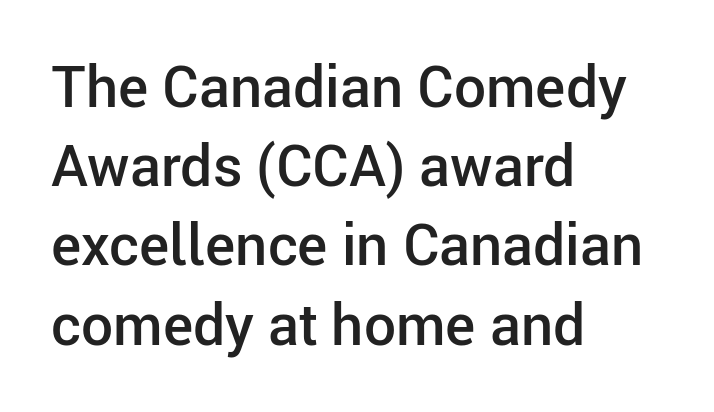
The image shows 57 px semibold sans-serif type, upright; set left-aligned, normal line spacing (1.39x), normal letter spacing, not underlined; low stroke contrast and a medium x-height.
